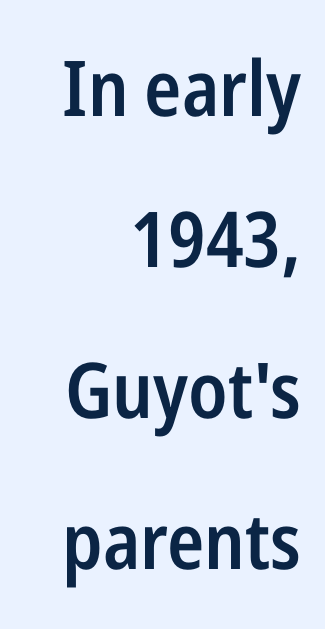
{"serif": "no", "italic": "no", "bold": "semi", "weight": "semibold", "width": "condensed", "stroke_contrast": "low", "x_height": "medium", "monospaced": "no", "underline": "no", "align": "right", "line_spacing": "loose", "line_spacing_ratio": 1.96, "letter_spacing": "normal", "letter_spacing_em": 0.0, "glyph_px": 77}
